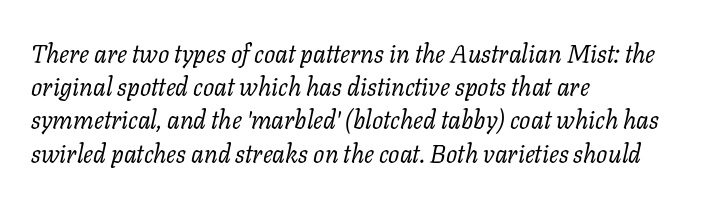
Q: Is the text bold? A: No.
Q: Is the text italic (slanted)? A: Yes, it leans right by about 11 degrees.
Q: Is the text underlined? A: No.
Q: How is the paragraph aligned? A: Left-aligned.
Q: Is the spacing between letters normal or unusually wide? A: Normal.
Q: Is the spacing between lines tight, normal or loose? A: Normal.
